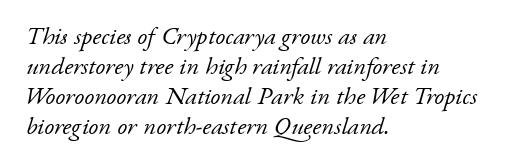
The image shows 25 px text type, italic (leaning right); set left-aligned, line spacing 1.2x, normal letter spacing, not underlined.
